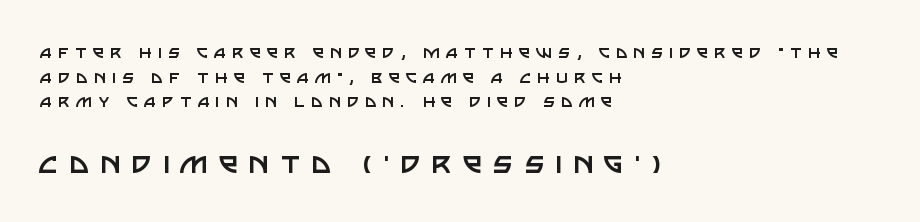
The image shows 35 px regular-weight sans-serif type, upright; set left-aligned, line spacing 1.23x, unusually wide letter spacing (+0.31 em), not underlined; the second (bottom) block is 1.75x larger; low stroke contrast and a large x-height.
